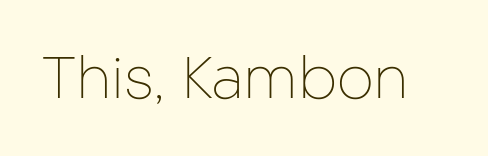
Q: Is the text bold? A: No.
Q: Is the text italic (slanted)? A: No, it is upright.
Q: Is the typeface a serif or a sans-serif typeface? A: Sans-serif.
Q: Is the text underlined? A: No.
Q: Is the spacing between letters normal or unusually wide? A: Normal.
Q: Width (condensed, normal, or wide)? A: Normal.
Q: Stroke contrast? A: Low.
Q: x-height? A: Medium.
Q: Monospaced? A: No.
